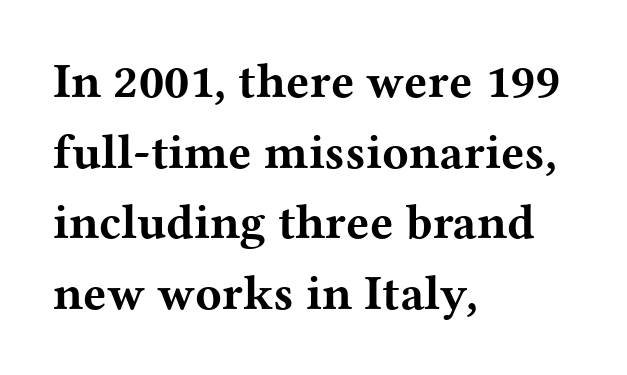
Q: Is the text bold? A: Yes.
Q: Is the text italic (slanted)? A: No, it is upright.
Q: Is the typeface a serif or a sans-serif typeface? A: Serif.
Q: Is the text underlined? A: No.
Q: How is the paragraph aligned? A: Left-aligned.
Q: Is the spacing between letters normal or unusually wide? A: Normal.
Q: Is the spacing between lines tight, normal or loose? A: Normal.
Q: Width (condensed, normal, or wide)? A: Wide.
Q: Stroke contrast? A: Medium.
Q: x-height? A: Medium.
Q: Monospaced? A: No.
